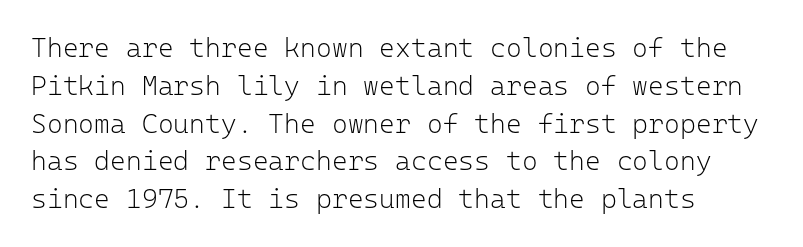
Q: Is the text bold? A: No.
Q: Is the text italic (slanted)? A: No, it is upright.
Q: Is the text underlined? A: No.
Q: How is the paragraph aligned? A: Left-aligned.
Q: Is the spacing between letters normal or unusually wide? A: Normal.
Q: Is the spacing between lines tight, normal or loose? A: Normal.
